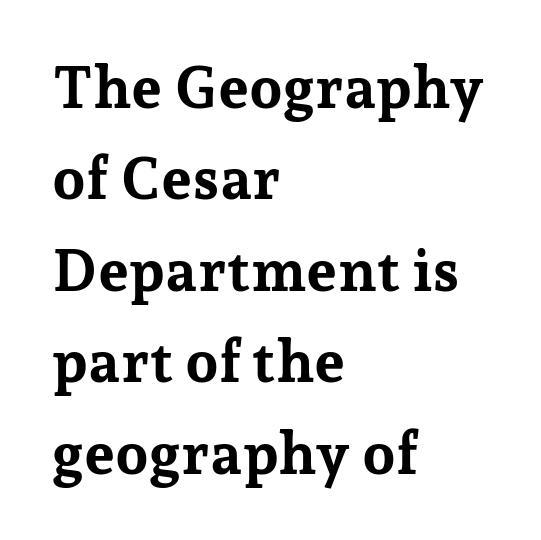
If you drew a line through each stem, it would be perfectly vertical. Any mark beneath the type? The region is blank. Character widths vary here, with narrow letters taking less room than wide ones. In terms of letterform style, serifs are clearly present. The glyphs have the mass of a bold cut.
